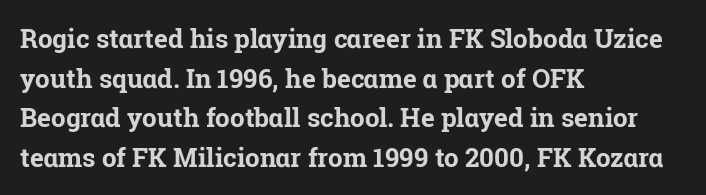
{"italic": "no", "bold": "yes", "underline": "no", "align": "left", "line_spacing": "normal", "line_spacing_ratio": 1.52, "letter_spacing": "normal", "letter_spacing_em": 0.0, "glyph_px": 26}
